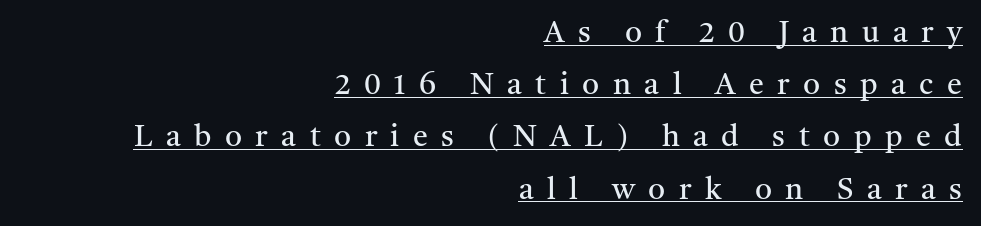
Q: Is the text bold? A: No.
Q: Is the text italic (slanted)? A: No, it is upright.
Q: Is the typeface a serif or a sans-serif typeface? A: Serif.
Q: Is the text underlined? A: Yes.
Q: How is the paragraph aligned? A: Right-aligned.
Q: Is the spacing between letters normal or unusually wide? A: Unusually wide.
Q: Width (condensed, normal, or wide)? A: Normal.
Q: Stroke contrast? A: Medium.
Q: x-height? A: Medium.
Q: Monospaced? A: No.
